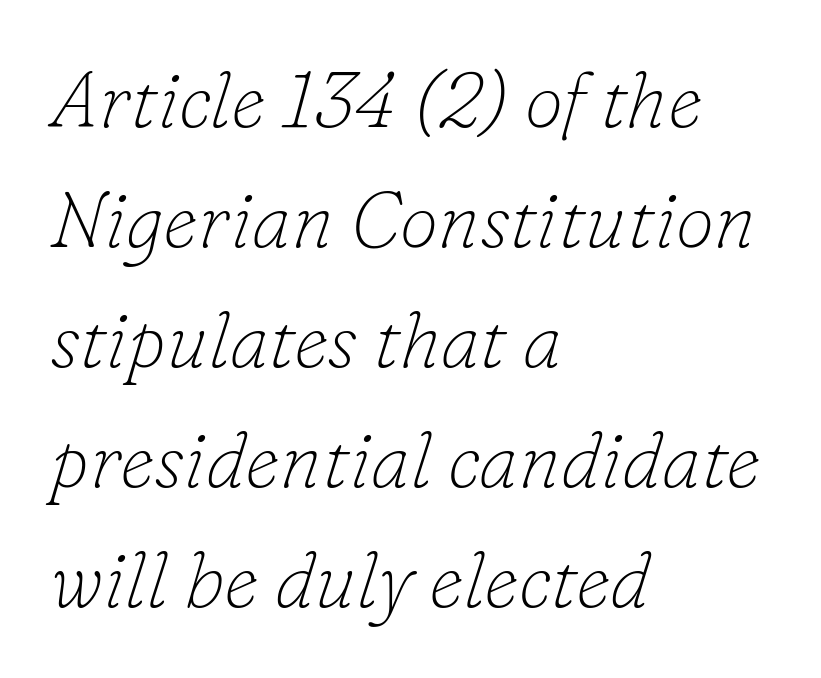
The image shows 78 px thin serif type, italic (leaning right); set left-aligned, normal line spacing (1.54x), normal letter spacing, not underlined; low stroke contrast and a small x-height.
